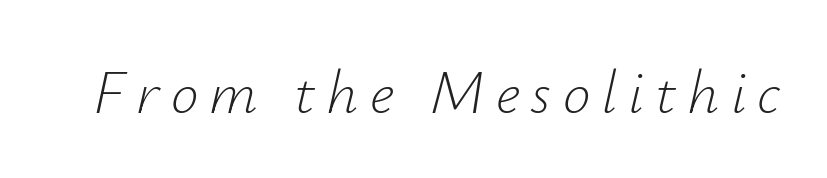
Q: Is the text bold? A: No.
Q: Is the text italic (slanted)? A: Yes, it leans right by about 12 degrees.
Q: Is the text underlined? A: No.
Q: Width (condensed, normal, or wide)? A: Normal.
Q: Stroke contrast? A: Low.
Q: x-height? A: Small.
Q: Monospaced? A: No.
